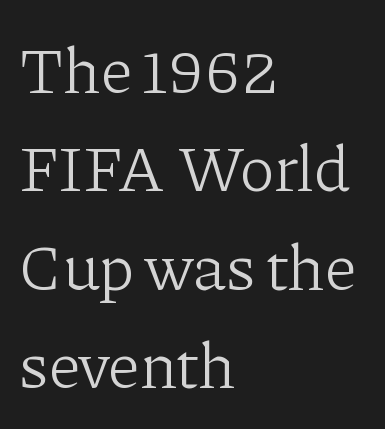
The image shows 66 px light serif type, upright; set left-aligned, normal line spacing (1.49x), normal letter spacing, not underlined; low stroke contrast and a medium x-height.
